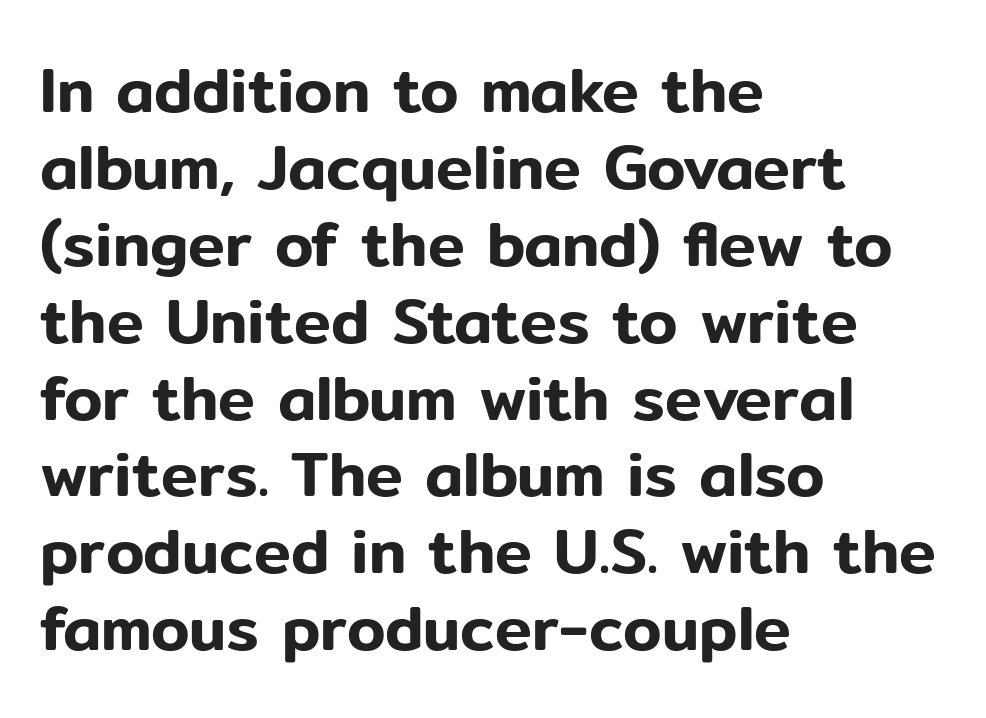
Q: Is the text italic (slanted)? A: No, it is upright.
Q: Is the typeface a serif or a sans-serif typeface? A: Sans-serif.
Q: Is the text underlined? A: No.
Q: How is the paragraph aligned? A: Left-aligned.
Q: Is the spacing between letters normal or unusually wide? A: Normal.
Q: Width (condensed, normal, or wide)? A: Normal.
Q: Stroke contrast? A: Low.
Q: x-height? A: Medium.
Q: Monospaced? A: No.
